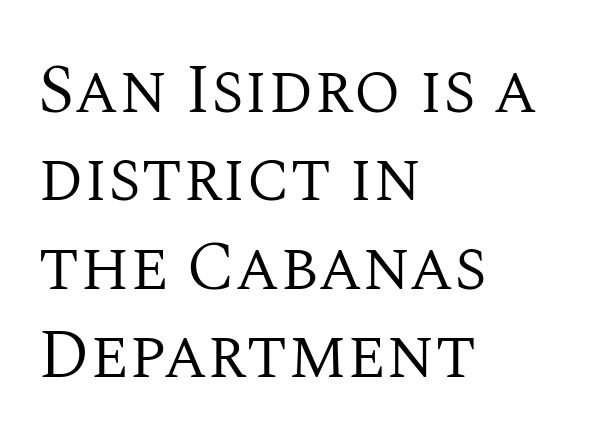
Q: Is the text bold? A: No.
Q: Is the text italic (slanted)? A: No, it is upright.
Q: Is the typeface a serif or a sans-serif typeface? A: Serif.
Q: Is the text underlined? A: No.
Q: How is the paragraph aligned? A: Left-aligned.
Q: Is the spacing between letters normal or unusually wide? A: Normal.
Q: Is the spacing between lines tight, normal or loose? A: Normal.
Q: Width (condensed, normal, or wide)? A: Normal.
Q: Stroke contrast? A: Medium.
Q: x-height? A: Large.
Q: Monospaced? A: No.
